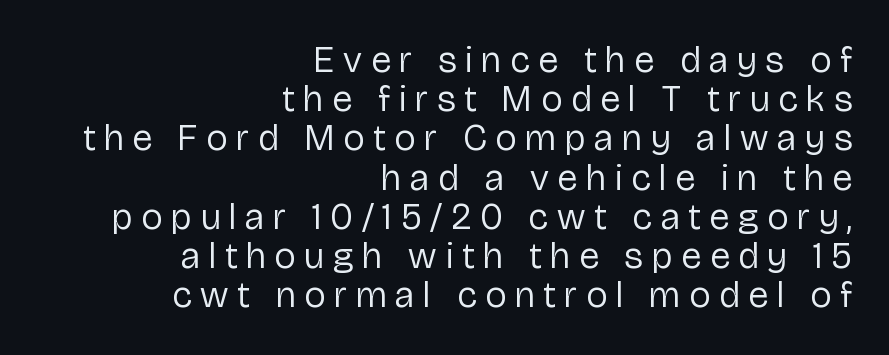
Q: Is the text bold? A: No.
Q: Is the text italic (slanted)? A: No, it is upright.
Q: Is the typeface a serif or a sans-serif typeface? A: Sans-serif.
Q: Is the text underlined? A: No.
Q: How is the paragraph aligned? A: Right-aligned.
Q: Is the spacing between letters normal or unusually wide? A: Unusually wide.
Q: Is the spacing between lines tight, normal or loose? A: Tight.
Q: Width (condensed, normal, or wide)? A: Normal.
Q: Stroke contrast? A: Low.
Q: x-height? A: Medium.
Q: Monospaced? A: No.
